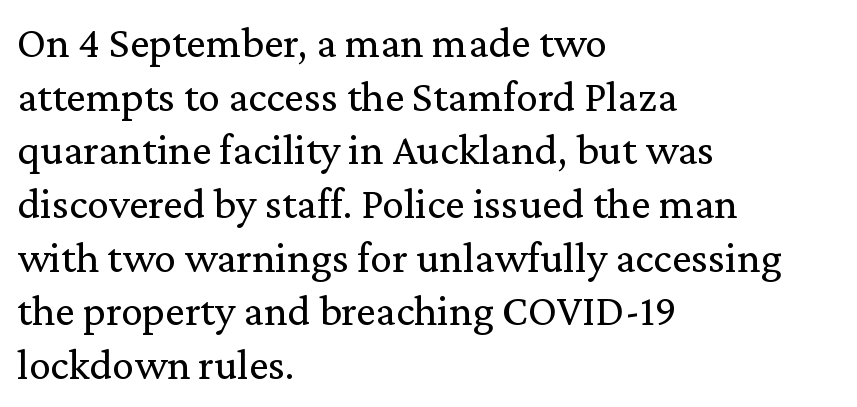
Q: Is the text bold? A: No.
Q: Is the text italic (slanted)? A: No, it is upright.
Q: Is the typeface a serif or a sans-serif typeface? A: Serif.
Q: Is the text underlined? A: No.
Q: How is the paragraph aligned? A: Left-aligned.
Q: Is the spacing between letters normal or unusually wide? A: Normal.
Q: Width (condensed, normal, or wide)? A: Normal.
Q: Stroke contrast? A: Medium.
Q: x-height? A: Medium.
Q: Monospaced? A: No.
